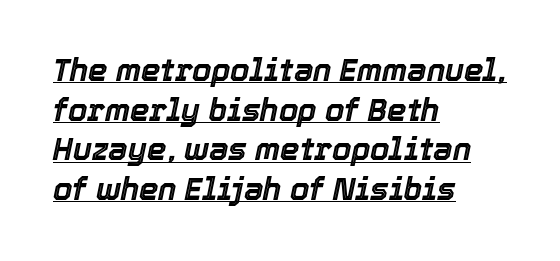
The image shows 31 px text type, italic (leaning right); set left-aligned, normal line spacing (1.28x), normal letter spacing, underlined; a medium x-height.
